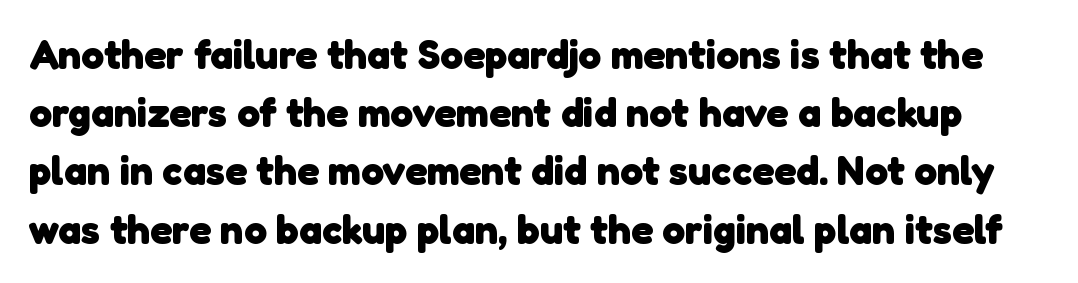
{"serif": "no", "bold": "yes", "weight": "heavy", "width": "normal", "stroke_contrast": "low", "x_height": "medium", "monospaced": "no", "underline": "no", "line_spacing": "normal", "line_spacing_ratio": 1.42, "letter_spacing": "normal", "letter_spacing_em": 0.0, "glyph_px": 41}
